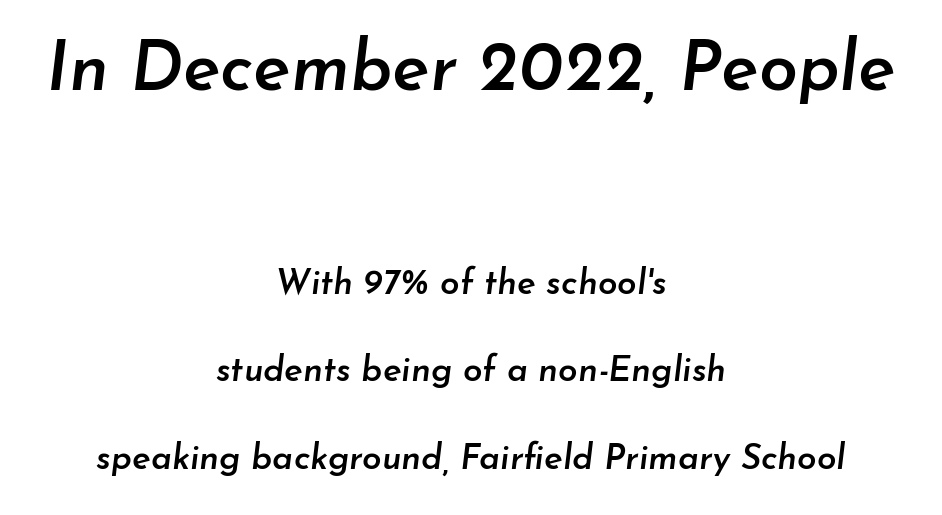
The passage shown leans; its letterforms are oblique. The letters in the upper block stand taller than those in the block below. The passage shown is semibold, sitting just below true bold. Tracking value appears to be zero — textbook default spacing.
